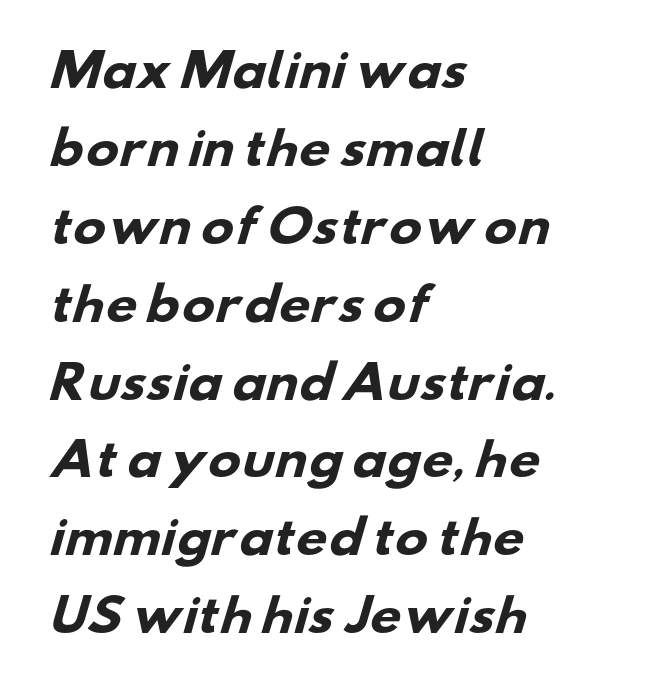
Q: Is the text bold? A: Yes.
Q: Is the typeface a serif or a sans-serif typeface? A: Sans-serif.
Q: Is the text underlined? A: No.
Q: How is the paragraph aligned? A: Left-aligned.
Q: Is the spacing between letters normal or unusually wide? A: Normal.
Q: Width (condensed, normal, or wide)? A: Wide.
Q: Stroke contrast? A: Low.
Q: x-height? A: Small.
Q: Monospaced? A: No.
